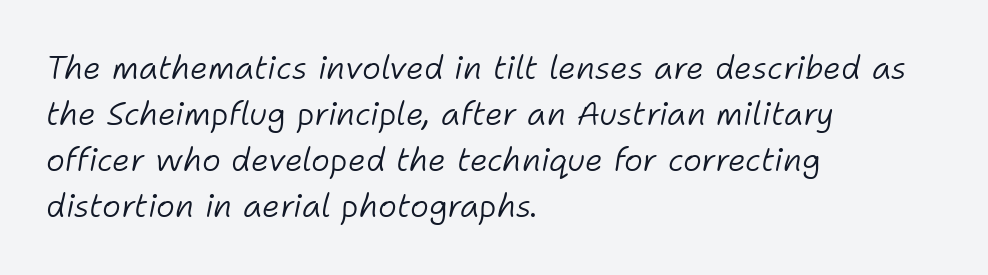
{"italic": "yes", "lean": "right", "slant_degrees": 11, "bold": "no", "weight": "light", "width": "normal", "stroke_contrast": "low", "x_height": "medium", "monospaced": "no", "underline": "no", "align": "left", "line_spacing": "normal", "line_spacing_ratio": 1.44, "letter_spacing": "normal", "letter_spacing_em": 0.0, "glyph_px": 32}
